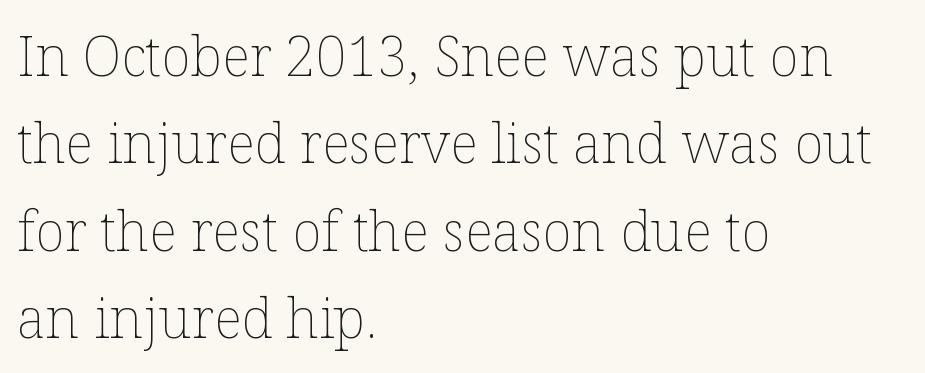
The letters advance in unequal steps, a hallmark of proportional type. Horizontal alignment here is leftward, the default for most running prose. This rendering leaves character spacing at its baseline value. Compared with a typical body face, this is equally light or lighter still. Honestly, the row spacing looks completely unremarkable.
